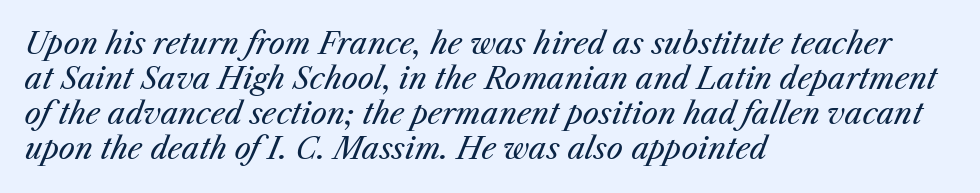
The passage shown has conventional tracking throughout. You could not count columns in this text — the font is proportionally spaced. The passage shown leans; its letterforms are oblique. Weight: regular or lighter. These lines are set flush left with a ragged right edge. Descenders are the only things crossing below the line.
